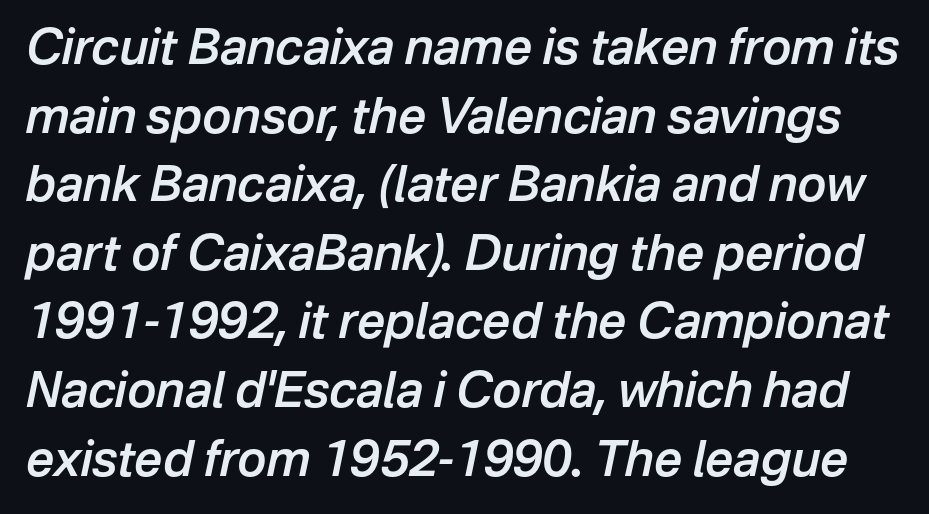
Q: Is the text bold? A: Semi-bold.
Q: Is the text italic (slanted)? A: Yes, it leans right by about 12 degrees.
Q: Is the text underlined? A: No.
Q: Is the spacing between letters normal or unusually wide? A: Normal.
Q: Is the spacing between lines tight, normal or loose? A: Normal.
Q: Width (condensed, normal, or wide)? A: Normal.
Q: Stroke contrast? A: Low.
Q: x-height? A: Medium.
Q: Monospaced? A: No.
